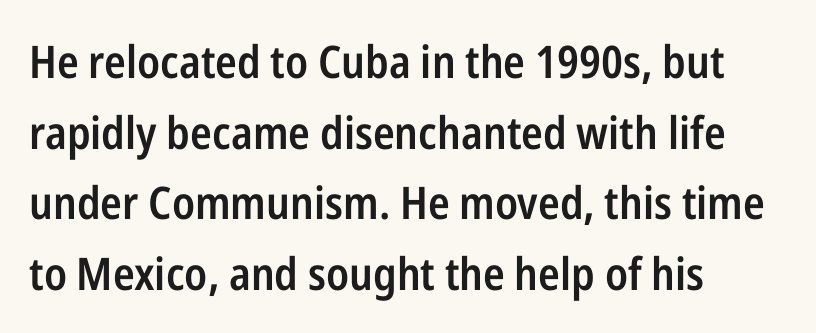
The image shows 45 px semibold, condensed sans-serif type, upright; set left-aligned, normal line spacing (1.57x), normal letter spacing, not underlined; low stroke contrast and a medium x-height.
